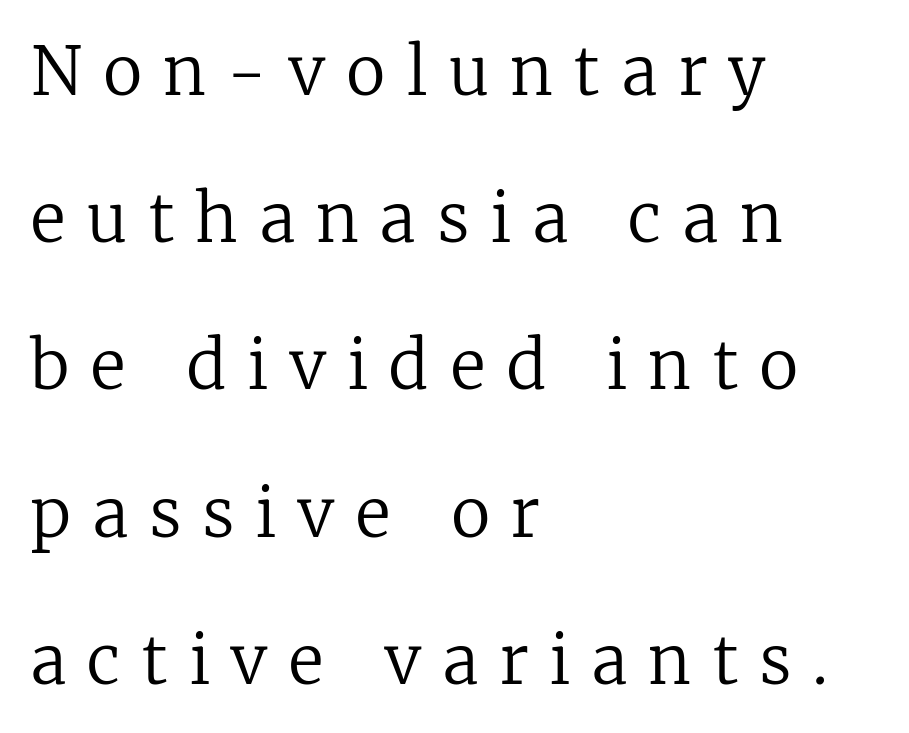
Q: Is the text bold? A: No.
Q: Is the text italic (slanted)? A: No, it is upright.
Q: Is the typeface a serif or a sans-serif typeface? A: Serif.
Q: Is the text underlined? A: No.
Q: How is the paragraph aligned? A: Left-aligned.
Q: Is the spacing between letters normal or unusually wide? A: Unusually wide.
Q: Is the spacing between lines tight, normal or loose? A: Loose.
Q: Width (condensed, normal, or wide)? A: Normal.
Q: Stroke contrast? A: Low.
Q: x-height? A: Medium.
Q: Monospaced? A: No.
